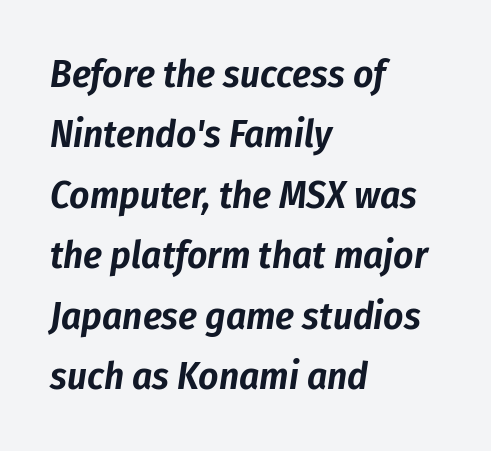
Teacher's note: observe the even left margin — that is flush-left alignment. Line spacing here is normal. Character widths vary here, with narrow letters taking less room than wide ones. This sample uses an oblique cut, with every glyph tilted off the vertical. Each row of text sits above clean, open space.
